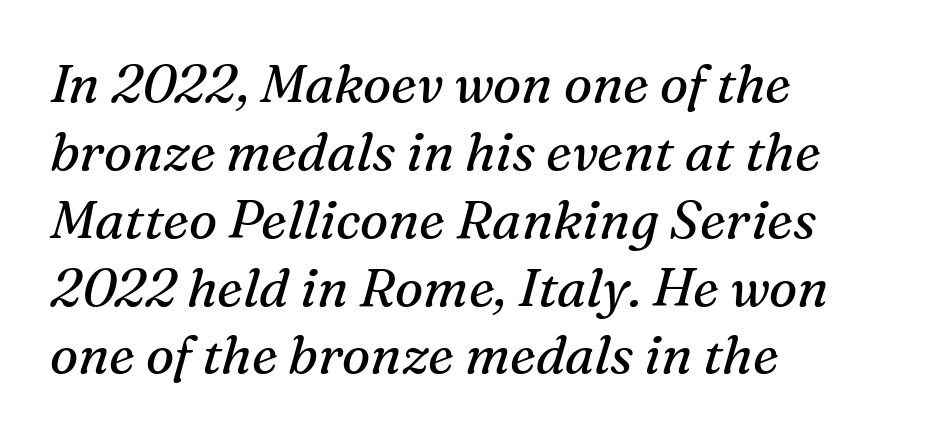
{"serif": "yes", "italic": "yes", "lean": "right", "slant_degrees": 16, "bold": "no", "weight": "regular", "width": "normal", "stroke_contrast": "medium", "x_height": "medium", "monospaced": "no", "underline": "no", "align": "left", "line_spacing": "normal", "line_spacing_ratio": 1.28, "letter_spacing": "normal", "letter_spacing_em": 0.0, "glyph_px": 53}
